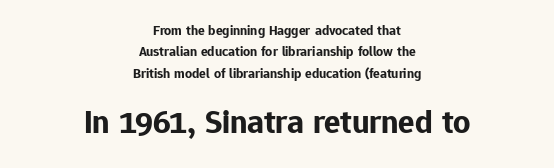
Looks like regular typesetting: each glyph gets only the width it needs. Alignment: centered. Regarding leading, the lines here are spaced in the standard way. Thick stems and heavy bowls — unmistakably bold. Each row of text sits above clean, open space. No italicization has been applied; the sample stays upright.
